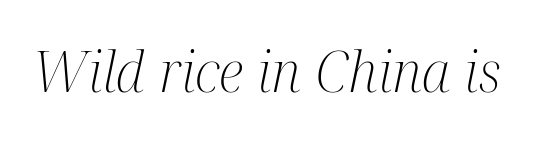
Underlining? Definitely not there. The face used here has a pronounced slope to its letters. Stroke terminals: seriffed. Proportional: the letters do not fall into vertical columns. Between one letter and the next there's only the usual sliver of space.
